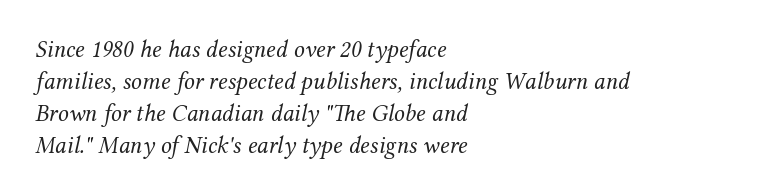
The image shows 24 px text type, italic (leaning right); set left-aligned, normal line spacing (1.33x), normal letter spacing, not underlined.
